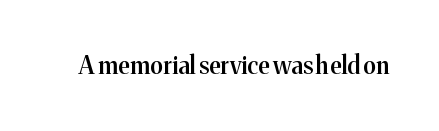
The image shows 24 px text type, upright; set normal letter spacing, not underlined.
